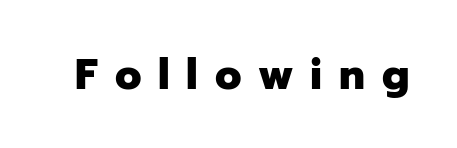
The image shows 43 px heavy sans-serif type, upright; set unusually wide letter spacing (+0.39 em), not underlined; low stroke contrast and a medium x-height.
